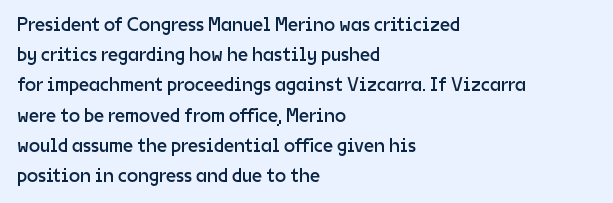
{"italic": "no", "bold": "no", "underline": "no", "align": "left", "line_spacing": "normal", "line_spacing_ratio": 1.51, "letter_spacing": "normal", "letter_spacing_em": 0.0, "glyph_px": 20}
